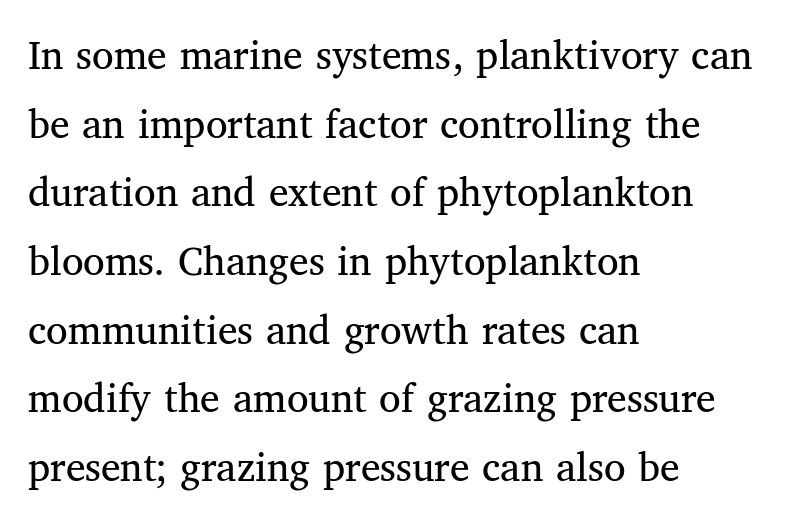
In terms of leading, this rendering sits right in the middle. Casual observation: everything's shoved over to the left. A bare baseline throughout the passage. The rendering uses natural spacing where letterforms have individual widths. Caption: standard tracking, unaltered.
